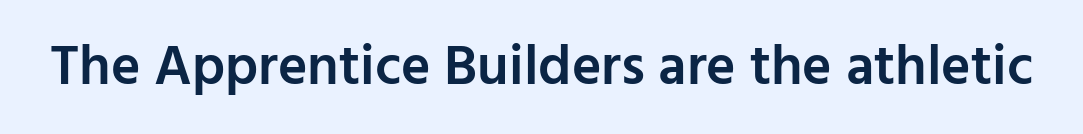
You can tell from the bare stems that sans-serif type was used. Caption: standard tracking, unaltered. Is this a fixed-width face? No — the glyphs have proportional, varying widths. Strokes here are thickened, but only to semibold level.
